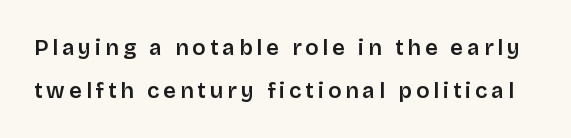
Q: Is the text bold? A: Semi-bold.
Q: Is the text italic (slanted)? A: No, it is upright.
Q: Is the text underlined? A: No.
Q: Is the spacing between lines tight, normal or loose? A: Loose.
